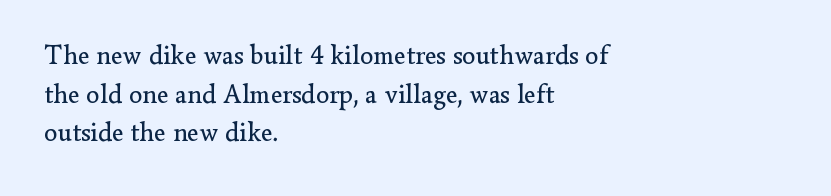
{"italic": "no", "bold": "no", "underline": "no", "align": "left", "line_spacing": "normal", "line_spacing_ratio": 1.43, "letter_spacing": "normal", "letter_spacing_em": 0.0, "glyph_px": 27}
